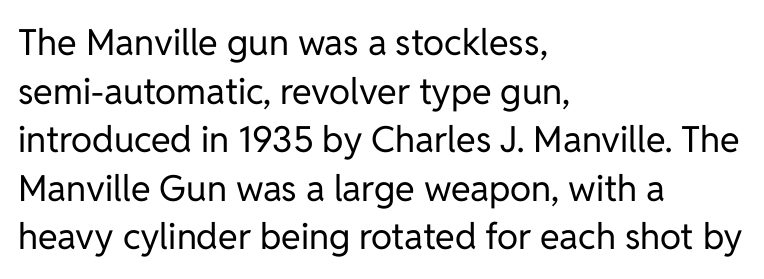
Q: Is the text bold? A: No.
Q: Is the text italic (slanted)? A: No, it is upright.
Q: Is the typeface a serif or a sans-serif typeface? A: Sans-serif.
Q: Is the text underlined? A: No.
Q: How is the paragraph aligned? A: Left-aligned.
Q: Is the spacing between letters normal or unusually wide? A: Normal.
Q: Is the spacing between lines tight, normal or loose? A: Normal.
Q: Width (condensed, normal, or wide)? A: Normal.
Q: Stroke contrast? A: Low.
Q: x-height? A: Medium.
Q: Monospaced? A: No.
